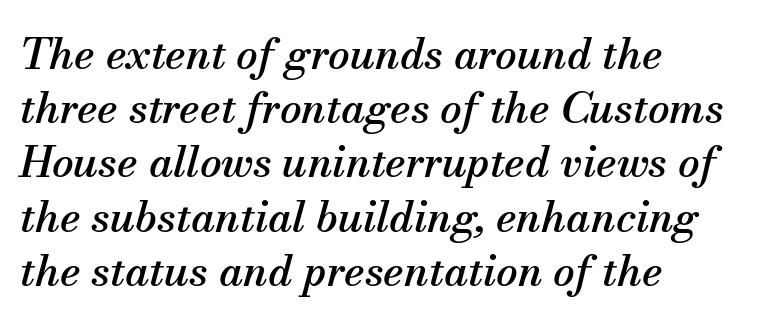
{"serif": "yes", "italic": "yes", "lean": "right", "slant_degrees": 13, "width": "normal", "stroke_contrast": "medium", "x_height": "small", "monospaced": "no", "underline": "no", "align": "left", "line_spacing": "normal", "line_spacing_ratio": 1.26, "letter_spacing": "normal", "letter_spacing_em": 0.0, "glyph_px": 43}
